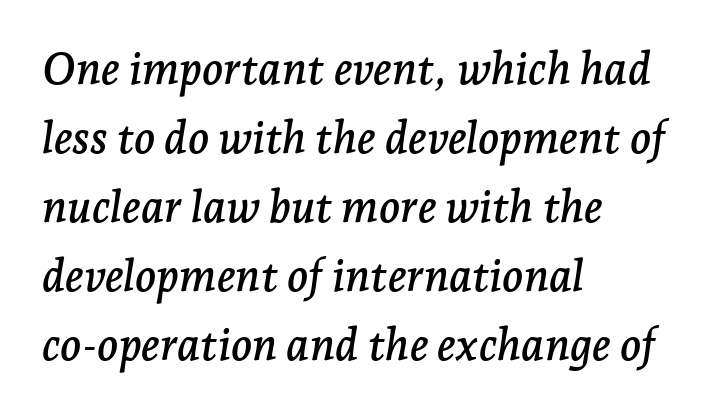
The image shows 44 px serif type, italic (leaning right); set left-aligned, normal line spacing (1.57x), normal letter spacing, not underlined; low stroke contrast and a medium x-height.
